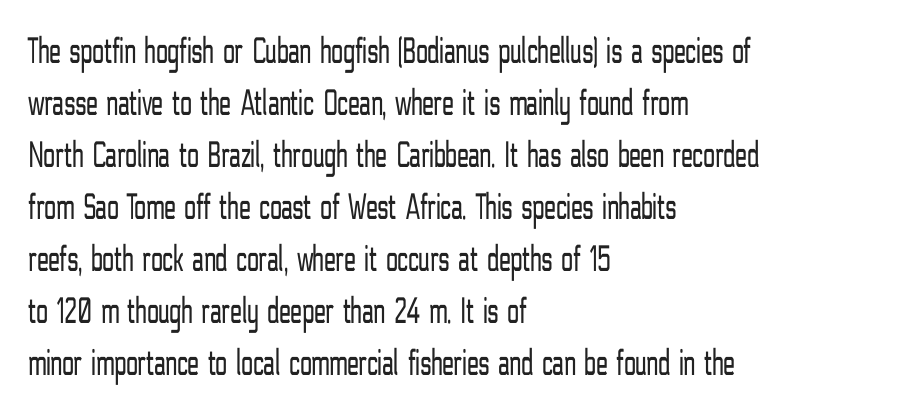
Q: Is the text bold? A: No.
Q: Is the text italic (slanted)? A: No, it is upright.
Q: Is the typeface a serif or a sans-serif typeface? A: Sans-serif.
Q: Is the text underlined? A: No.
Q: How is the paragraph aligned? A: Left-aligned.
Q: Is the spacing between letters normal or unusually wide? A: Normal.
Q: Is the spacing between lines tight, normal or loose? A: Normal.
Q: Width (condensed, normal, or wide)? A: Condensed.
Q: Stroke contrast? A: Low.
Q: x-height? A: Medium.
Q: Monospaced? A: No.
